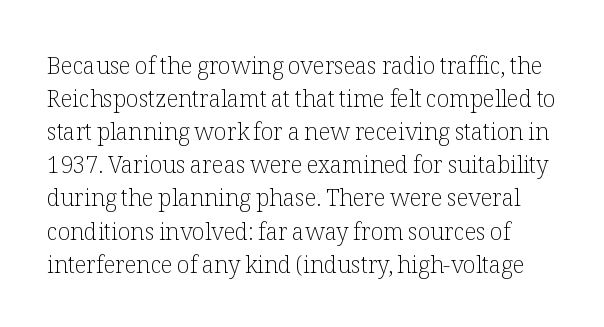
The image shows 23 px text type, upright; set normal line spacing (1.44x), normal letter spacing, not underlined.
